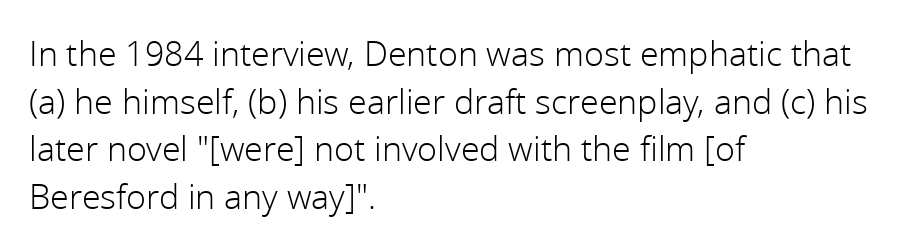
{"serif": "no", "italic": "no", "bold": "no", "weight": "light", "width": "normal", "x_height": "medium", "monospaced": "no", "underline": "no", "align": "left", "line_spacing": "normal", "line_spacing_ratio": 1.4, "letter_spacing": "normal", "letter_spacing_em": 0.0, "glyph_px": 34}
